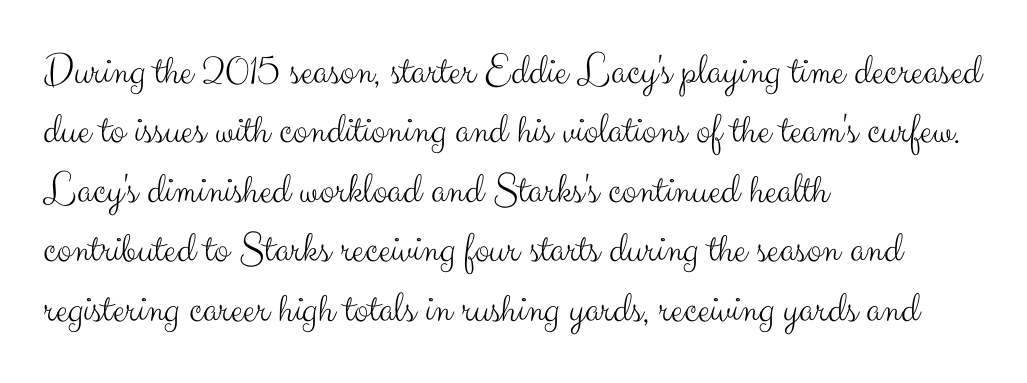
{"serif": "no", "bold": "no", "weight": "light", "width": "normal", "stroke_contrast": "medium", "x_height": "small", "monospaced": "no", "underline": "no", "align": "left", "line_spacing": "normal", "line_spacing_ratio": 1.35, "letter_spacing": "normal", "letter_spacing_em": 0.0, "glyph_px": 44}
